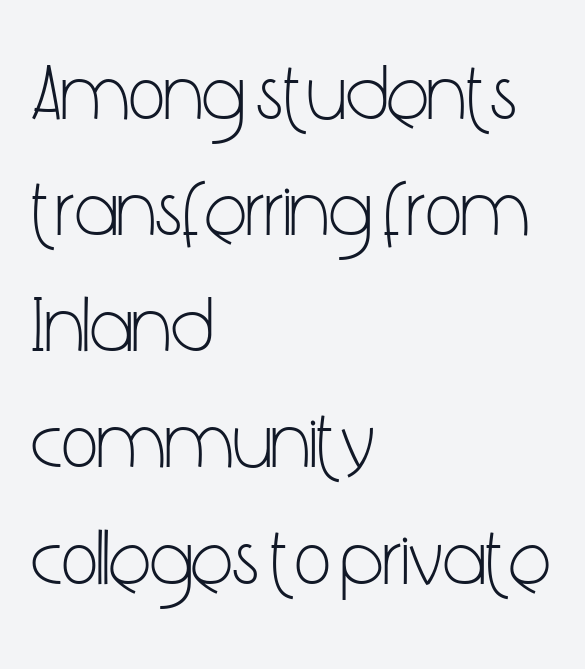
The image shows 79 px light, condensed sans-serif type, upright; set left-aligned, normal line spacing (1.47x), normal letter spacing, not underlined; low stroke contrast and a medium x-height.
